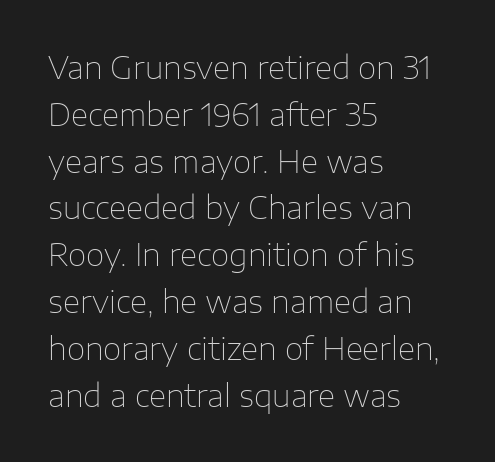
Q: Is the text bold? A: No.
Q: Is the text italic (slanted)? A: No, it is upright.
Q: Is the typeface a serif or a sans-serif typeface? A: Sans-serif.
Q: Is the text underlined? A: No.
Q: How is the paragraph aligned? A: Left-aligned.
Q: Is the spacing between letters normal or unusually wide? A: Normal.
Q: Is the spacing between lines tight, normal or loose? A: Normal.
Q: Width (condensed, normal, or wide)? A: Normal.
Q: Stroke contrast? A: Low.
Q: x-height? A: Medium.
Q: Monospaced? A: No.
